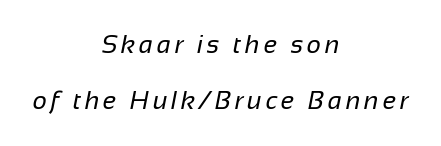
The image shows 25 px text type; set centered, loose line spacing (2.25x), not underlined.
